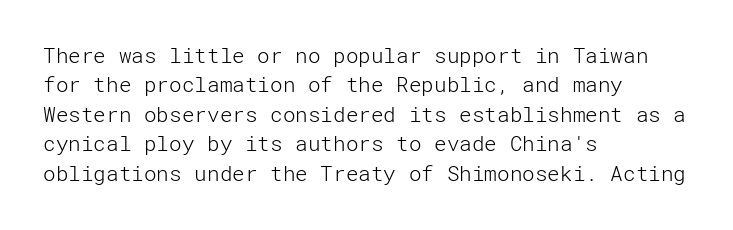
A clean baseline with only descenders dipping below it. If you drew a line through each stem, it would be perfectly vertical. Honestly, the row spacing looks completely unremarkable. Is this a heavy cut? Hardly; it is regular or lighter.
